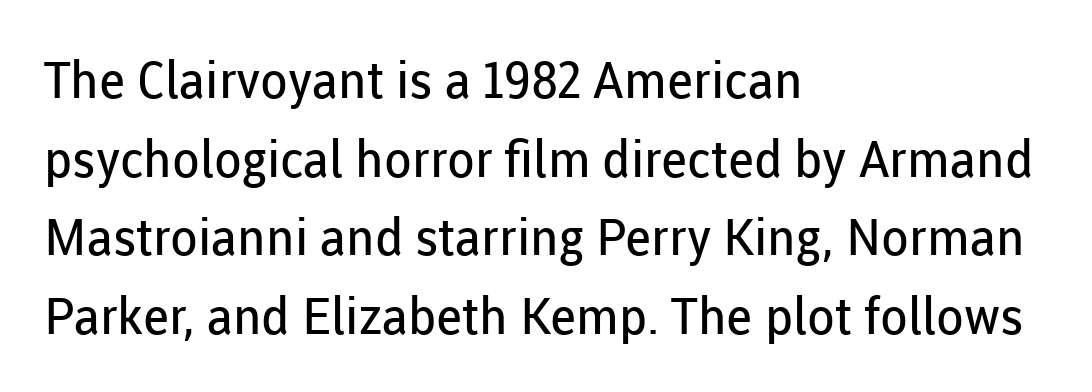
{"serif": "no", "italic": "no", "bold": "no", "weight": "regular", "width": "normal", "stroke_contrast": "low", "x_height": "medium", "monospaced": "no", "underline": "no", "align": "left", "line_spacing": "normal", "line_spacing_ratio": 1.54, "letter_spacing": "normal", "letter_spacing_em": 0.0, "glyph_px": 51}
